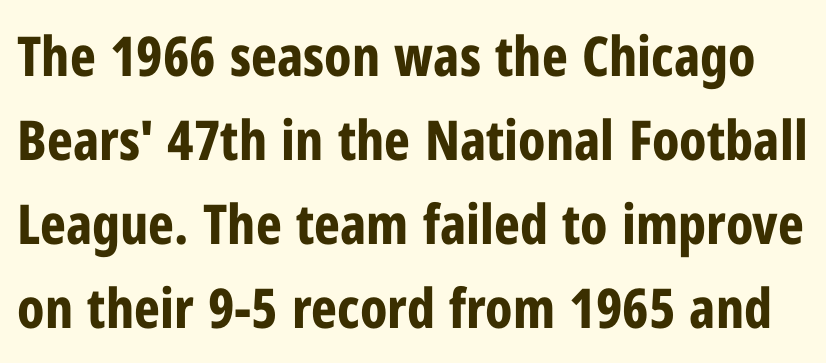
{"serif": "no", "italic": "no", "bold": "yes", "weight": "bold", "width": "condensed", "stroke_contrast": "low", "x_height": "medium", "monospaced": "no", "underline": "no", "line_spacing": "normal", "line_spacing_ratio": 1.53, "letter_spacing": "normal", "letter_spacing_em": 0.0, "glyph_px": 55}
